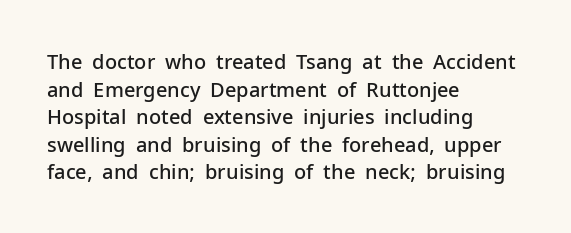
The image shows 20 px text type, upright; set left-aligned, normal line spacing (1.38x), normal letter spacing, not underlined.
